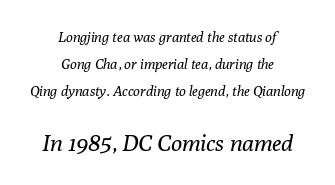
{"italic": "yes", "lean": "right", "slant_degrees": 10, "bold": "no", "underline": "no", "align": "center", "line_spacing": "loose", "line_spacing_ratio": 1.94, "letter_spacing": "normal", "letter_spacing_em": 0.0, "larger_block": "second", "size_ratio": 1.64, "glyph_px": 23}
